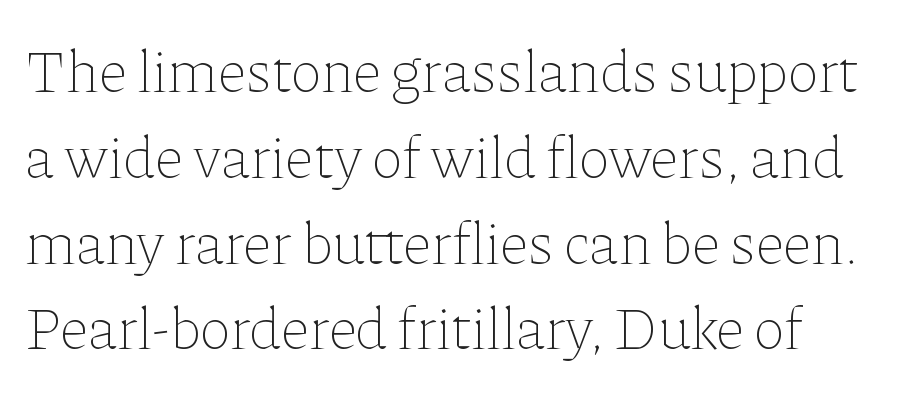
Decoration check: the copy has no underline. The strokes are not fattened; the text isn't bold. Evenly set lines give the paragraph a standard silhouette. The letters advance in unequal steps, a hallmark of proportional type. Is the letter spacing exaggerated? No — it looks like the ordinary default. The typography opts for an upright posture over an oblique one.
